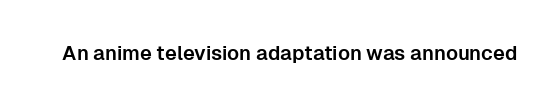
These lines keep a tight, regular rhythm from letter to letter. Unmarked baselines from the first word to the last. Italic: no, the glyphs are upright roman.
